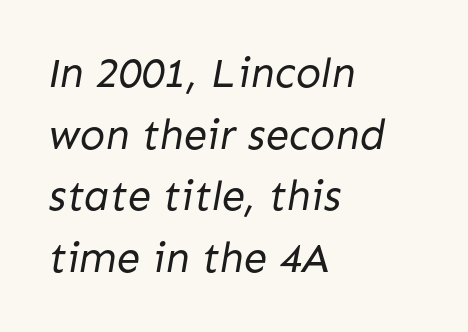
The image shows 42 px regular-weight sans-serif type; set left-aligned, normal line spacing (1.47x), normal letter spacing, not underlined; low stroke contrast and a medium x-height.
